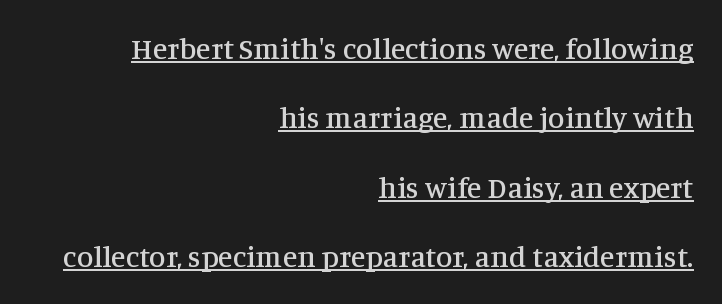
{"serif": "yes", "italic": "no", "width": "normal", "stroke_contrast": "medium", "x_height": "large", "monospaced": "no", "underline": "yes", "align": "right", "line_spacing": "loose", "line_spacing_ratio": 2.31, "letter_spacing": "normal", "letter_spacing_em": 0.0, "glyph_px": 30}
